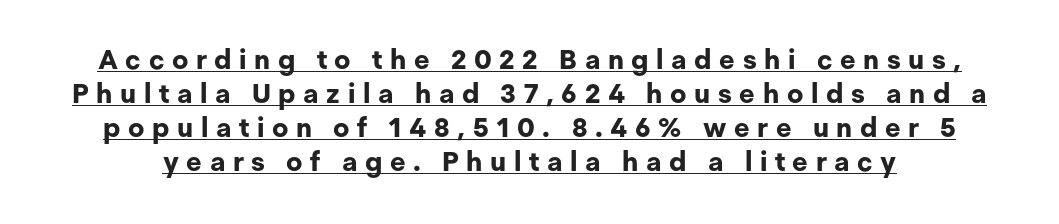
Q: Is the text bold? A: Yes.
Q: Is the text italic (slanted)? A: No, it is upright.
Q: Is the text underlined? A: Yes.
Q: Is the spacing between letters normal or unusually wide? A: Unusually wide.
Q: Is the spacing between lines tight, normal or loose? A: Normal.
